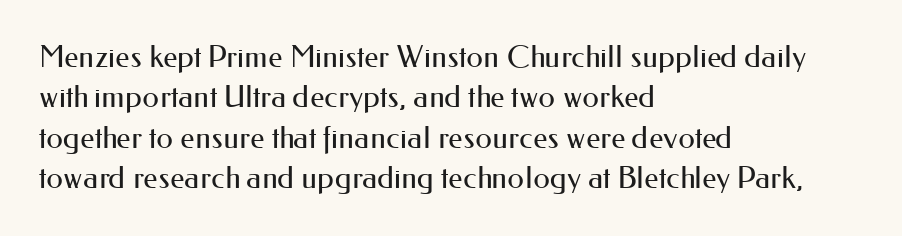
Evenly set lines give the paragraph a standard silhouette. Looks like regular typesetting: each glyph gets only the width it needs. Posture: upright roman. The lines in this sample share a left origin and differ only in where they stop.
